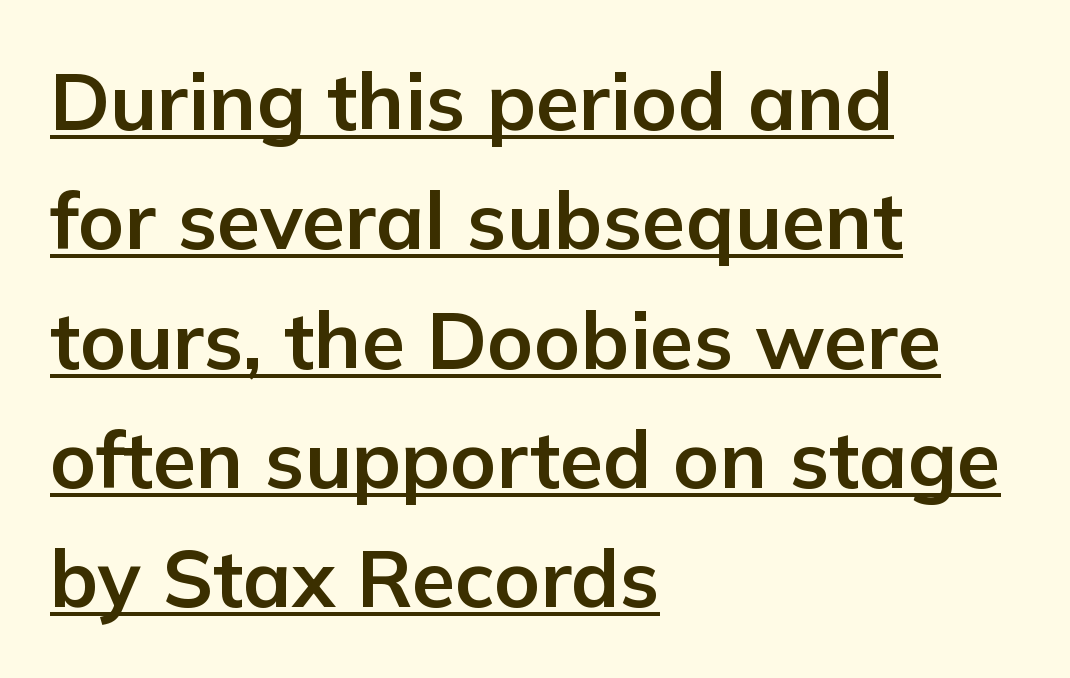
{"serif": "no", "italic": "no", "bold": "yes", "weight": "bold", "width": "normal", "stroke_contrast": "low", "x_height": "medium", "monospaced": "no", "underline": "yes", "align": "left", "line_spacing": "normal", "line_spacing_ratio": 1.51, "letter_spacing": "normal", "letter_spacing_em": 0.0, "glyph_px": 79}
